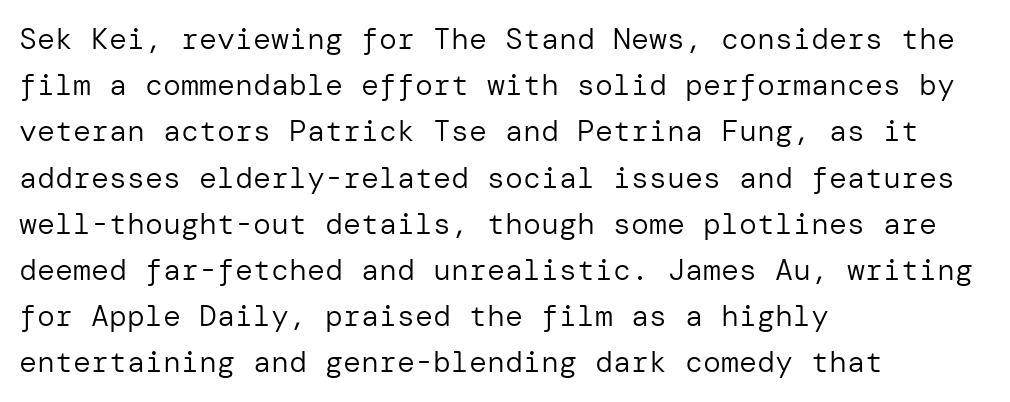
{"serif": "no", "italic": "no", "bold": "no", "weight": "regular", "width": "normal", "stroke_contrast": "low", "x_height": "medium", "underline": "no", "align": "left", "line_spacing": "normal", "line_spacing_ratio": 1.54, "letter_spacing": "normal", "letter_spacing_em": 0.0, "glyph_px": 30}
